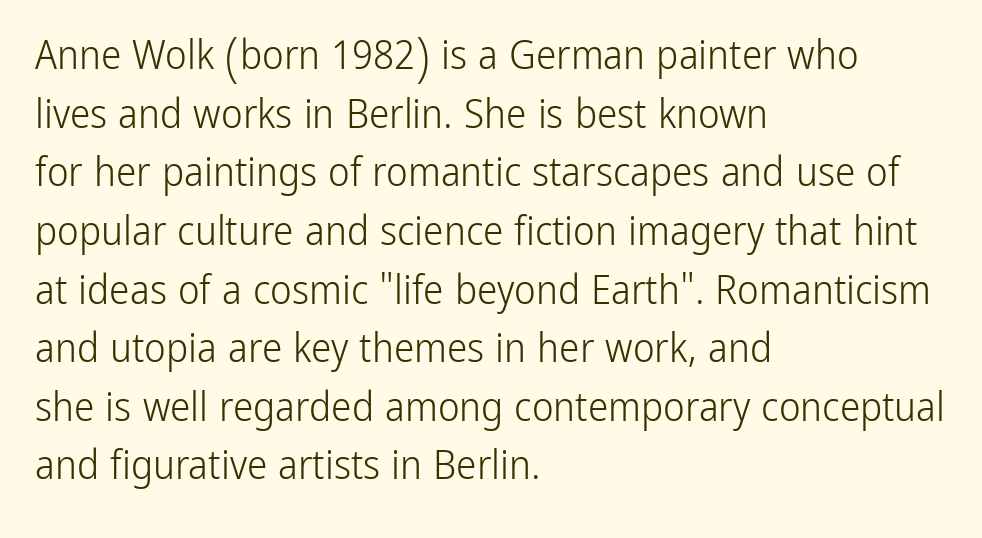
{"serif": "no", "italic": "no", "bold": "no", "weight": "light", "width": "condensed", "stroke_contrast": "low", "x_height": "medium", "monospaced": "no", "underline": "no", "align": "left", "line_spacing": "normal", "line_spacing_ratio": 1.43, "letter_spacing": "normal", "letter_spacing_em": 0.0, "glyph_px": 41}
